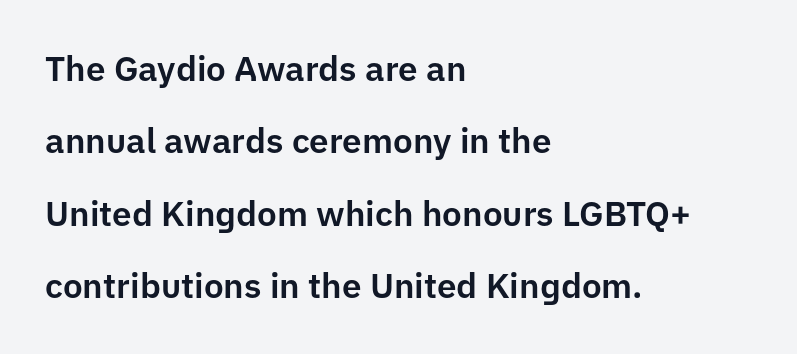
The image shows 35 px sans-serif type, upright; set left-aligned, loose line spacing (2.07x), normal letter spacing, not underlined; low stroke contrast and a medium x-height.
